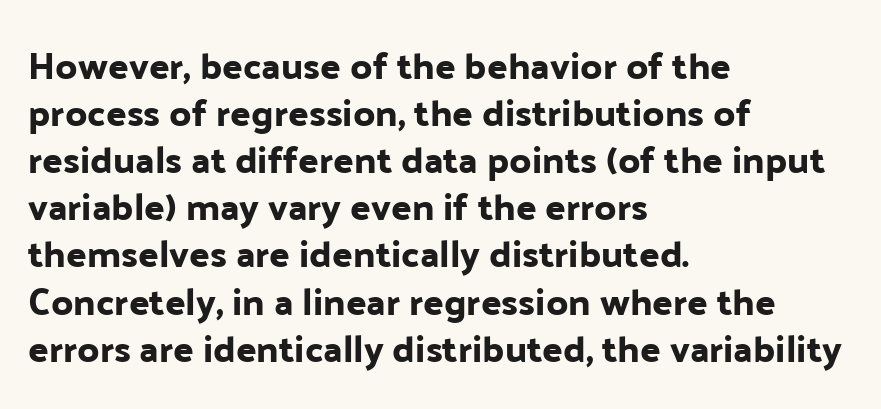
{"serif": "no", "italic": "no", "width": "normal", "stroke_contrast": "low", "x_height": "medium", "monospaced": "no", "underline": "no", "align": "left", "line_spacing_ratio": 1.24, "letter_spacing": "normal", "letter_spacing_em": 0.0, "glyph_px": 38}
